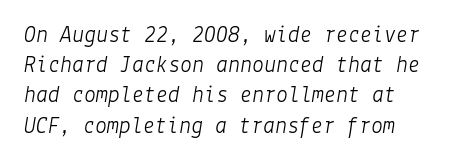
These glyphs show unthickened strokes, regular width or finer. Looking at the ascenders, they clearly lean. Honestly, the row spacing looks completely unremarkable. Observe the ordinary spacing: letters are neighbours, not strangers.
